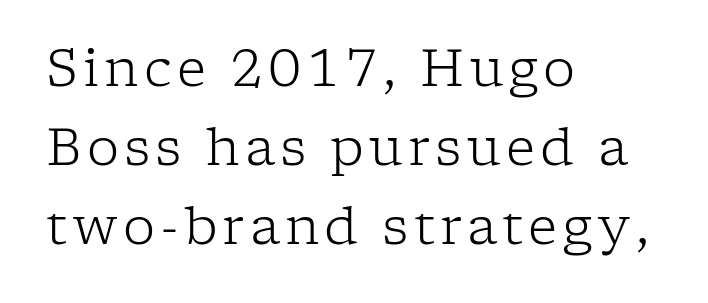
{"serif": "yes", "italic": "no", "bold": "no", "weight": "light", "width": "normal", "stroke_contrast": "low", "x_height": "medium", "monospaced": "no", "underline": "no", "align": "left", "line_spacing": "normal", "line_spacing_ratio": 1.55, "glyph_px": 51}
